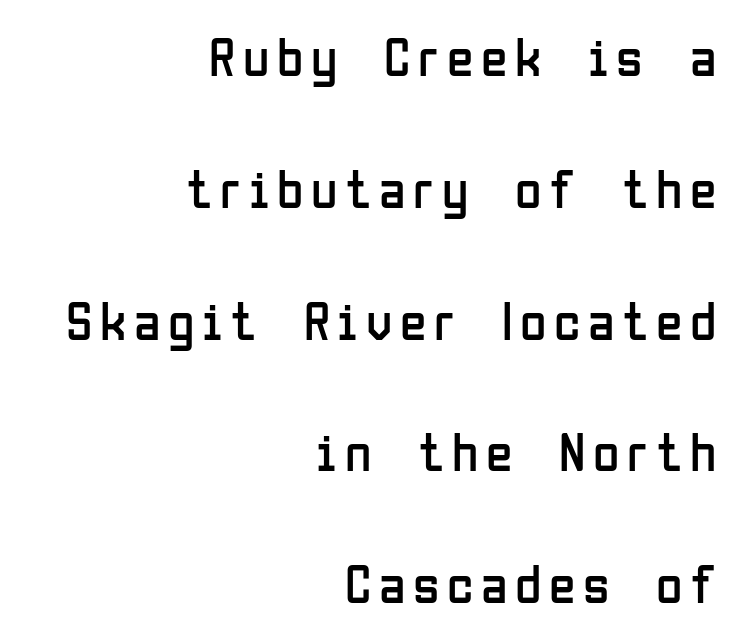
The image shows 54 px regular-weight, condensed sans-serif type, upright; set right-aligned, loose line spacing (2.44x), not underlined; low stroke contrast and a medium x-height.
